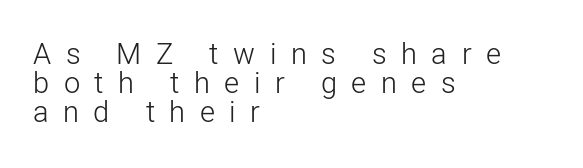
Q: Is the text bold? A: No.
Q: Is the text italic (slanted)? A: No, it is upright.
Q: Is the typeface a serif or a sans-serif typeface? A: Sans-serif.
Q: Is the text underlined? A: No.
Q: How is the paragraph aligned? A: Left-aligned.
Q: Is the spacing between letters normal or unusually wide? A: Unusually wide.
Q: Is the spacing between lines tight, normal or loose? A: Tight.
Q: Width (condensed, normal, or wide)? A: Normal.
Q: Stroke contrast? A: Low.
Q: x-height? A: Medium.
Q: Monospaced? A: No.
